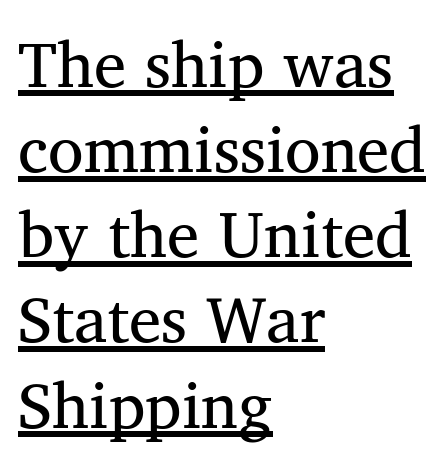
{"serif": "yes", "width": "normal", "stroke_contrast": "medium", "x_height": "medium", "monospaced": "no", "underline": "yes", "align": "left", "line_spacing": "normal", "line_spacing_ratio": 1.31, "letter_spacing": "normal", "letter_spacing_em": 0.0, "glyph_px": 65}
